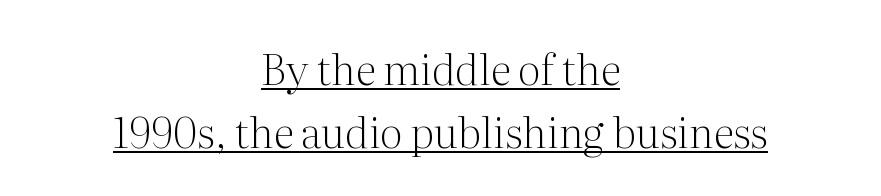
{"serif": "yes", "italic": "no", "bold": "no", "weight": "light", "width": "normal", "stroke_contrast": "medium", "x_height": "medium", "monospaced": "no", "underline": "yes", "align": "center", "line_spacing": "normal", "line_spacing_ratio": 1.5, "letter_spacing": "normal", "letter_spacing_em": 0.0, "glyph_px": 42}
